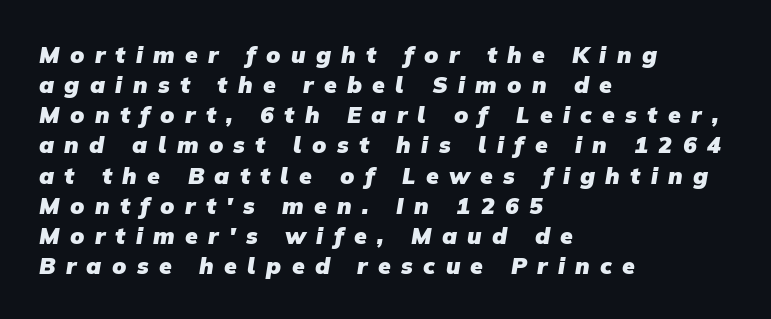
The image shows 23 px bold type; set left-aligned, normal line spacing (1.31x), unusually wide letter spacing (+0.45 em), not underlined.
